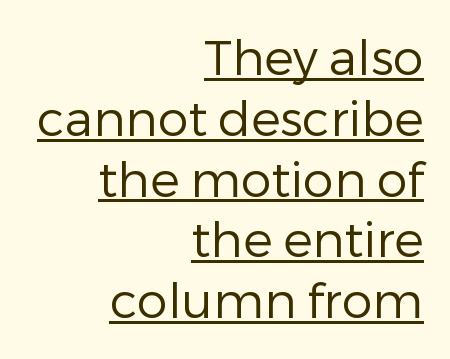
Q: Is the text bold? A: No.
Q: Is the text italic (slanted)? A: No, it is upright.
Q: Is the typeface a serif or a sans-serif typeface? A: Sans-serif.
Q: Is the text underlined? A: Yes.
Q: How is the paragraph aligned? A: Right-aligned.
Q: Is the spacing between letters normal or unusually wide? A: Normal.
Q: Width (condensed, normal, or wide)? A: Normal.
Q: Stroke contrast? A: Low.
Q: x-height? A: Medium.
Q: Monospaced? A: No.
